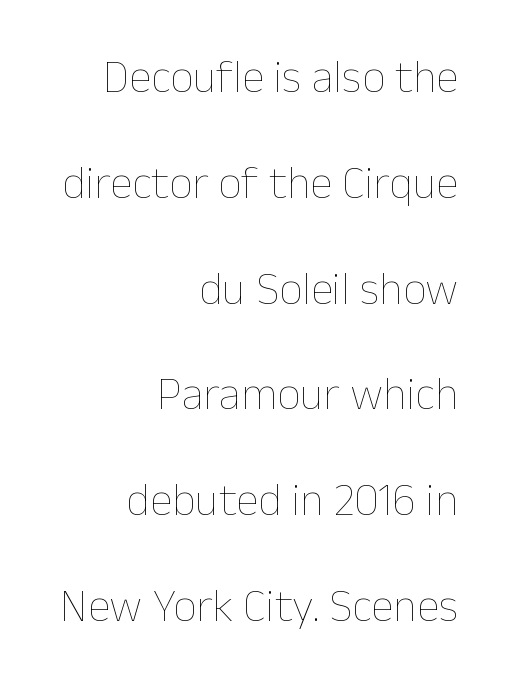
A flush-right, rag-left setting is used for this passage. Every character sits straight up, as roman type does. Unmarked baselines from the first word to the last. Stroke thickness stays within the range of a standard reading face or lighter. Nobody touched the tracking dial on this one.
